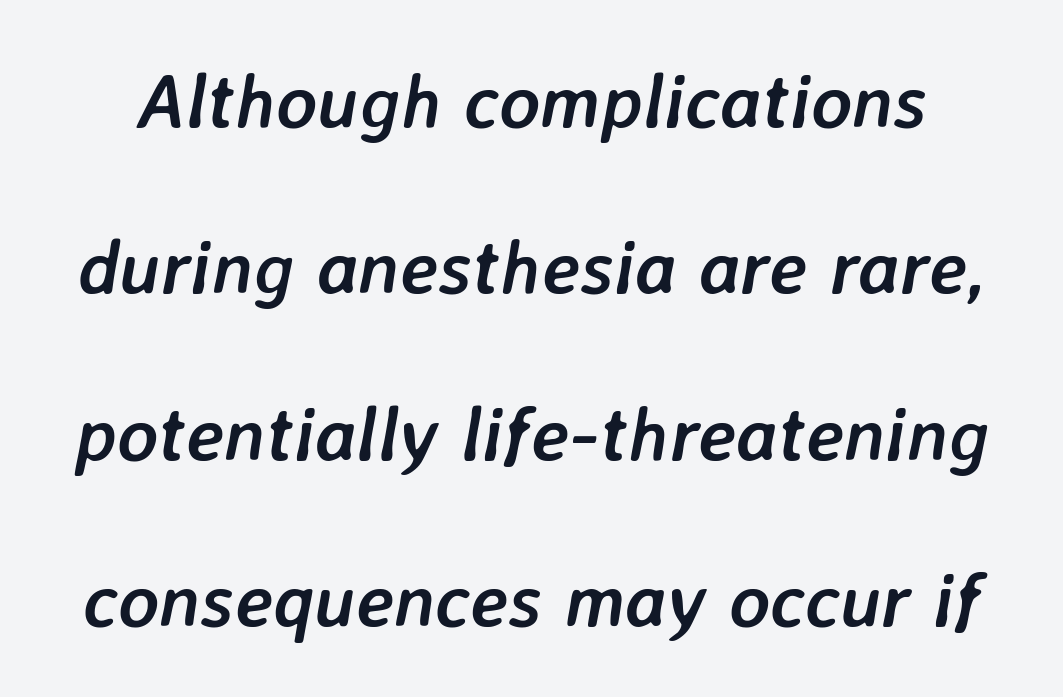
Unmarked baselines from the first word to the last. Loosely led — the rows are spread out. Compared with typical body copy, the letter spacing here is the same. Note the varied advance widths — an 'i' is clearly narrower than an 'm'. Pretty heavy lettering here — definitely bold.
